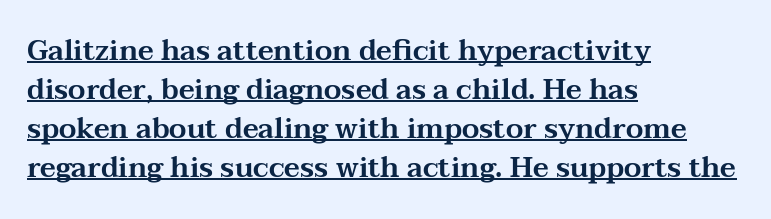
The font's upright variant was chosen for this text. Typeset ragged right — the left edge is the straight one. Interline gaps are of average width in this sample. Students, observe the line beneath the letters — that is underlining. The font family rendered here belongs to the serif group. Do the characters align in a grid? No, the font is proportional.
